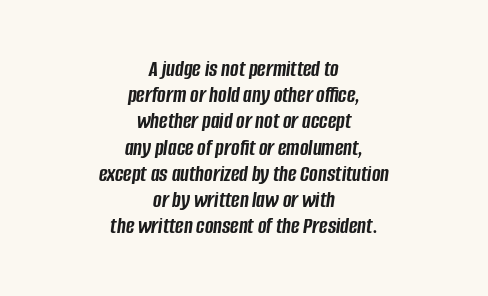
Q: Is the text bold? A: Yes.
Q: Is the text italic (slanted)? A: Yes, it leans right by about 8 degrees.
Q: Is the text underlined? A: No.
Q: How is the paragraph aligned? A: Centered.
Q: Is the spacing between letters normal or unusually wide? A: Normal.
Q: Is the spacing between lines tight, normal or loose? A: Tight.
